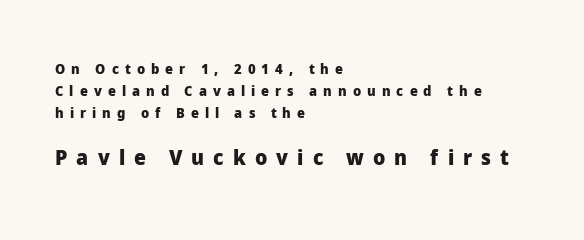
Q: Is the text bold? A: Yes.
Q: Is the text italic (slanted)? A: No, it is upright.
Q: Is the text underlined? A: No.
Q: How is the paragraph aligned? A: Left-aligned.
Q: Is the spacing between letters normal or unusually wide? A: Unusually wide.
Q: Is the spacing between lines tight, normal or loose? A: Normal.
Q: Which block of text is set in a larger size, the first (top) or the second (bottom)? A: The second (bottom) one.
